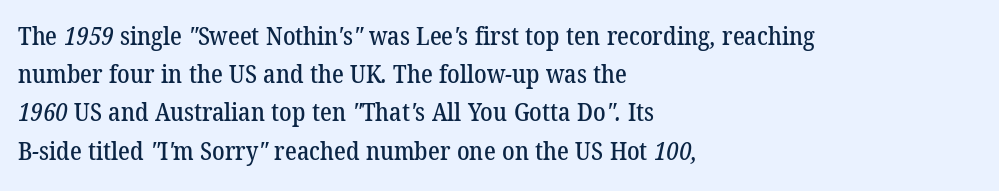
The image shows 25 px text type; set left-aligned, normal line spacing (1.53x), normal letter spacing, not underlined.
